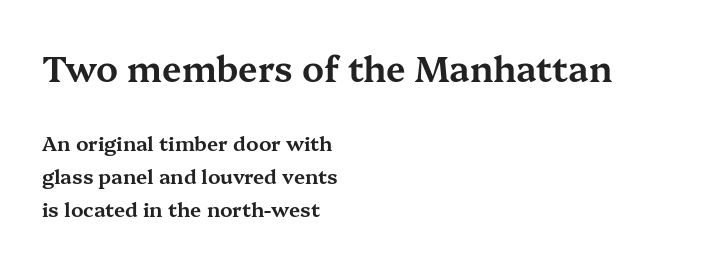
The line texture is even and compact thanks to regular tracking. Varying glyph widths throughout — classic text-font behaviour. The passage shown is not underscored anywhere. Unlike a clean sans, this face finishes its strokes with serifs.
